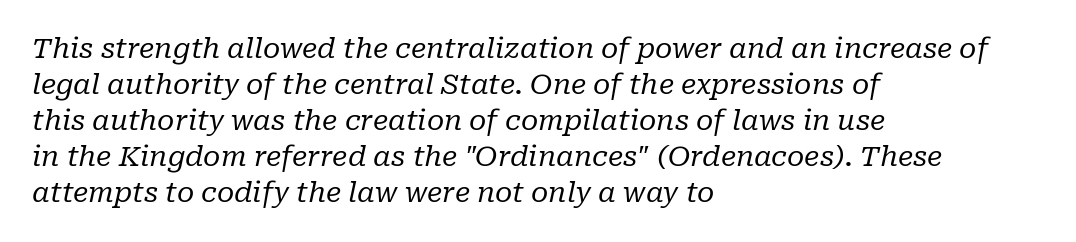
The setting favours the left margin, as ordinary paragraphs usually do. Default kerning and tracking; the words read as compact shapes. This reads as an unemphasized weight, regular at the heaviest. Each letter's strokes conclude with small projecting serifs.
